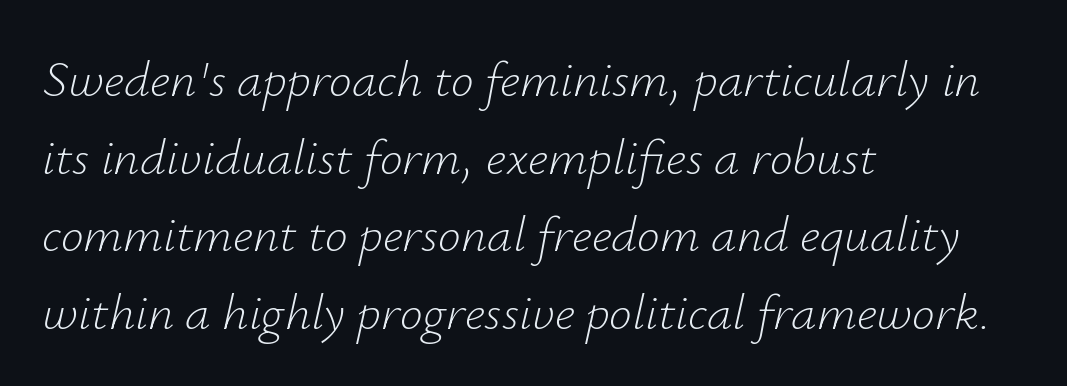
The image shows 51 px light type, italic (leaning right); set left-aligned, normal line spacing (1.52x), normal letter spacing, not underlined; low stroke contrast and a small x-height.
